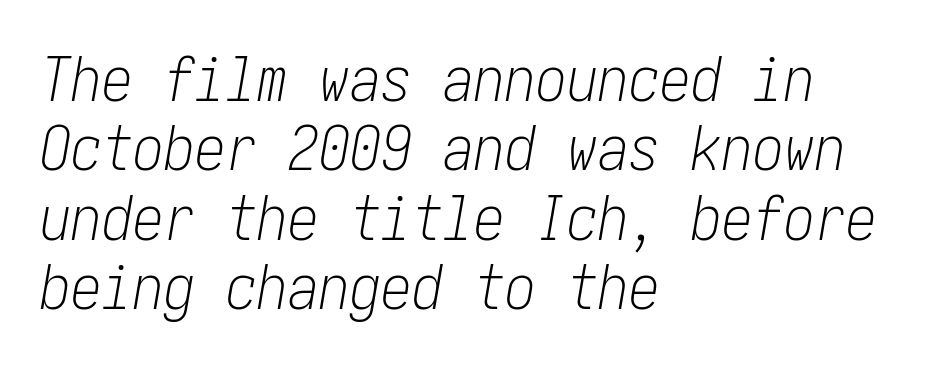
The specimen reads as italic at a glance. Each stroke keeps to a modest, everyday thickness or less. Is there much room between lines? No — they nearly touch. The passage shown has conventional tracking throughout.
